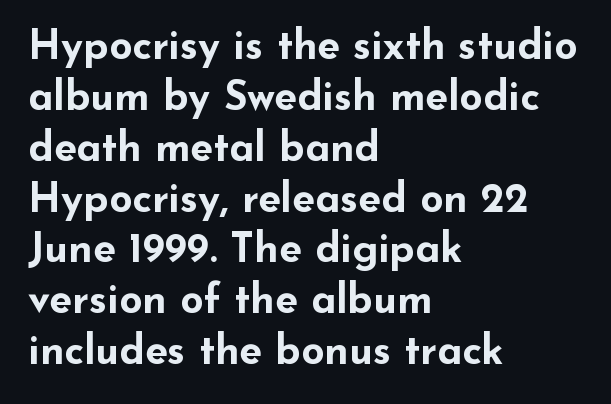
Horizontal alignment here is leftward, the default for most running prose. I'd describe the lettering as bold — thick and assertive. Letter spacing: default. Do the letters lean? They stand straight. Each row of text sits above clean, open space.
